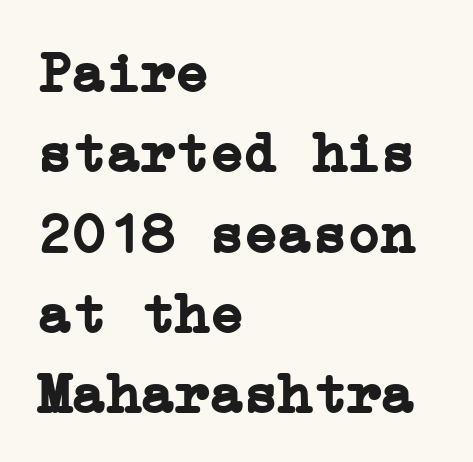
The image shows 57 px semibold serif type, upright; set left-aligned, normal line spacing (1.41x), normal letter spacing, not underlined; low stroke contrast and a medium x-height.
